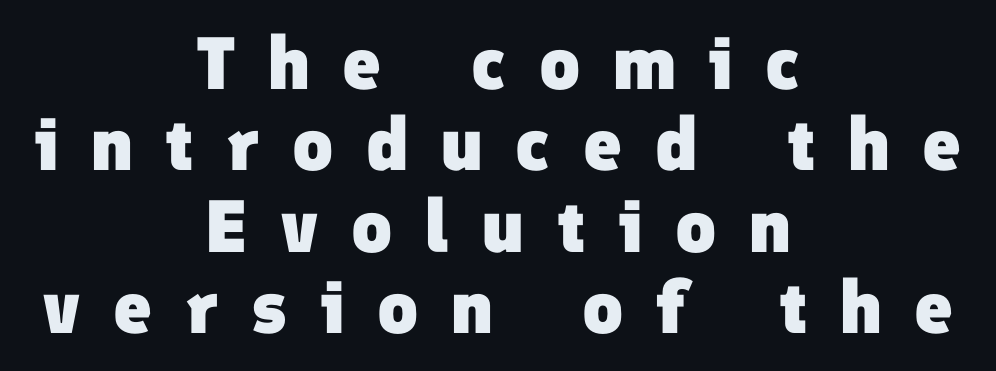
The image shows 74 px heavy sans-serif type; set centered, tight line spacing (1.1x), unusually wide letter spacing (+0.44 em), not underlined; low stroke contrast and a medium x-height.
